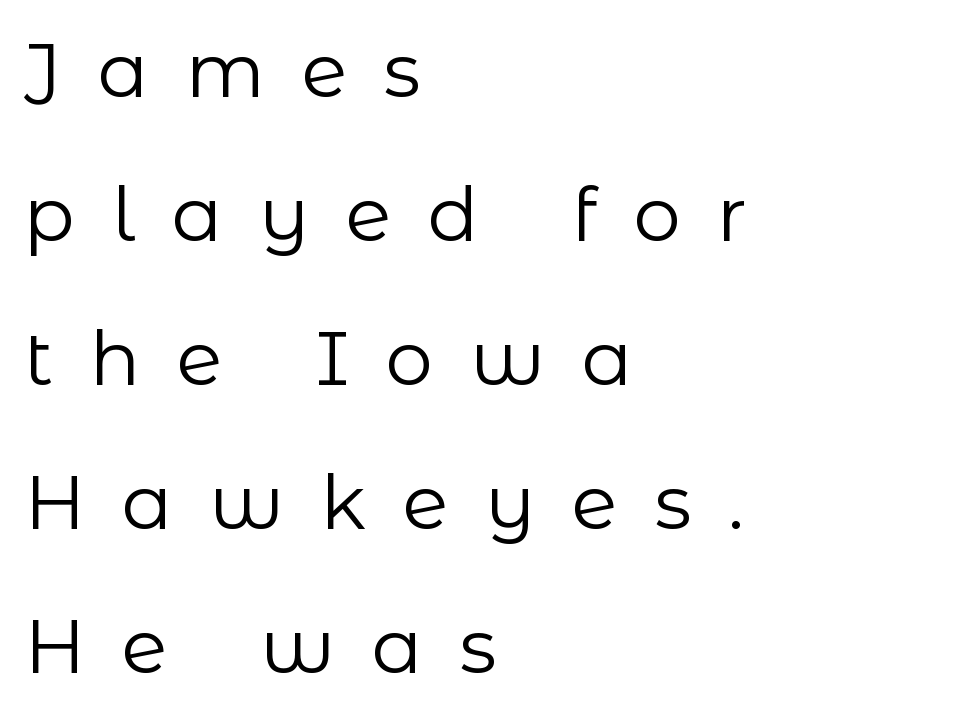
Left-aligned paragraph, ragged on the right. No letter is thick-stroked: the sample isn't bold. The letterforms stand isolated, each surrounded by extra space. Regarding leading, the lines here are spaced well apart. The letters advance in unequal steps, a hallmark of proportional type.
